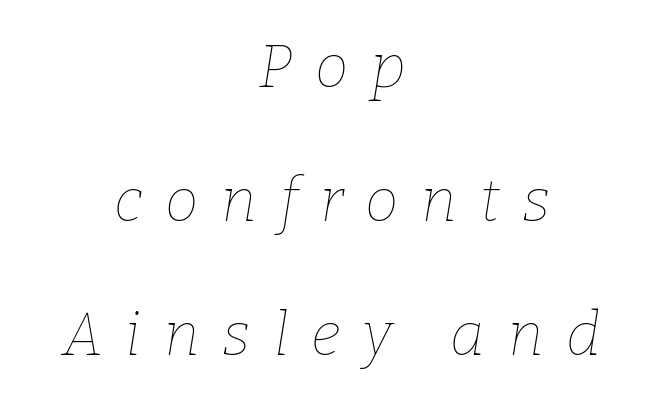
The image shows 60 px thin type, italic (leaning right); set centered, loose line spacing (2.23x), unusually wide letter spacing (+0.38 em), not underlined; low stroke contrast and a medium x-height.
